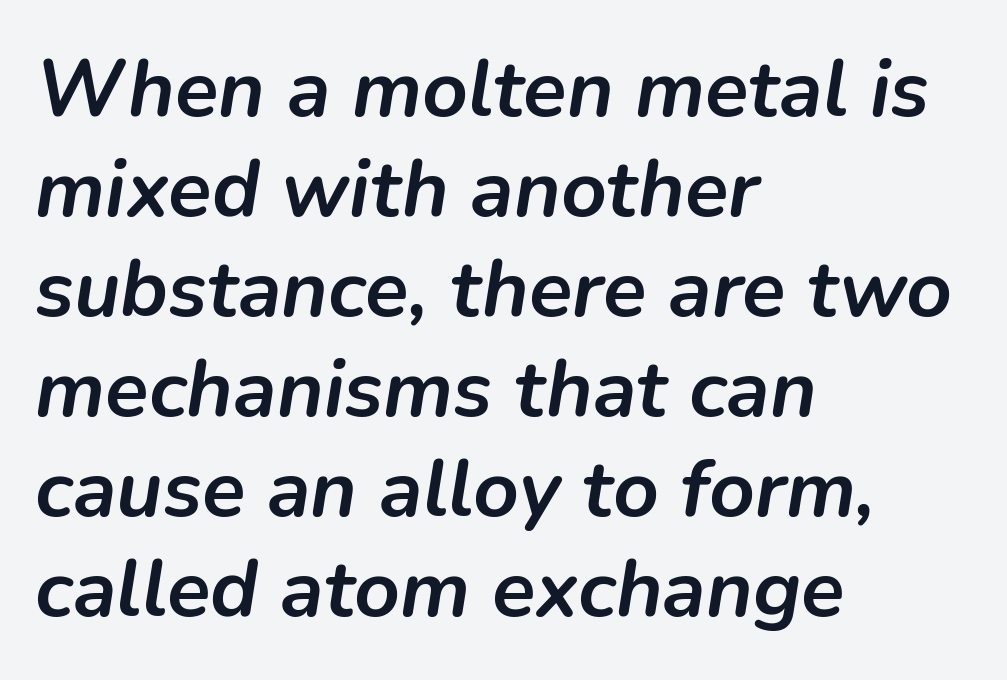
{"italic": "yes", "lean": "right", "slant_degrees": 9, "bold": "yes", "weight": "semibold", "width": "normal", "stroke_contrast": "low", "x_height": "medium", "monospaced": "no", "underline": "no", "align": "left", "line_spacing": "normal", "line_spacing_ratio": 1.25, "letter_spacing": "normal", "letter_spacing_em": 0.0, "glyph_px": 80}
